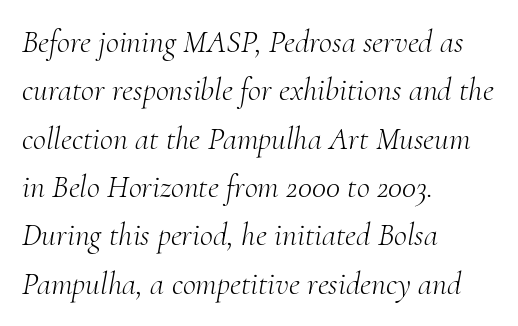
Q: Is the text bold? A: No.
Q: Is the text italic (slanted)? A: Yes, it leans right by about 10 degrees.
Q: Is the typeface a serif or a sans-serif typeface? A: Serif.
Q: Is the text underlined? A: No.
Q: How is the paragraph aligned? A: Left-aligned.
Q: Is the spacing between letters normal or unusually wide? A: Normal.
Q: Is the spacing between lines tight, normal or loose? A: Normal.
Q: Width (condensed, normal, or wide)? A: Normal.
Q: Stroke contrast? A: Medium.
Q: x-height? A: Small.
Q: Monospaced? A: No.
